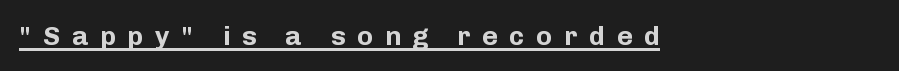
{"italic": "no", "bold": "yes", "underline": "yes", "align": "left", "letter_spacing": "wide", "letter_spacing_em": 0.43, "glyph_px": 27}
